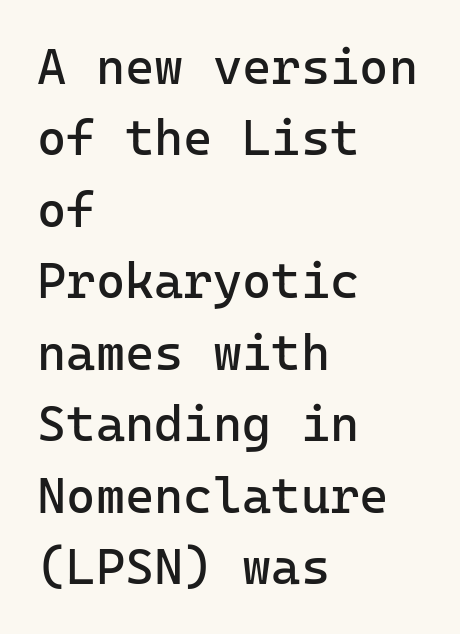
The image shows 50 px regular-weight sans-serif type, upright, monospaced; set left-aligned, normal line spacing (1.43x), normal letter spacing, not underlined; low stroke contrast and a medium x-height.
